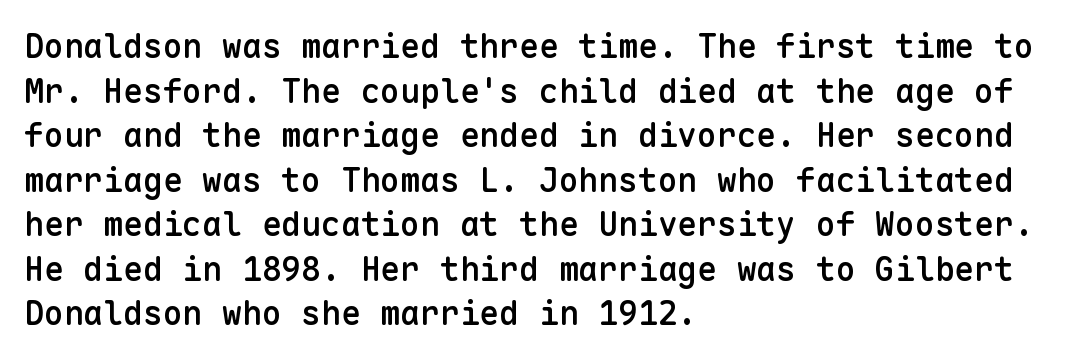
The baseline area is clear. A sans-serif font was chosen for this passage. The lettering stays uniformly vertical, giving the passage a roman look. On the weight axis this lands at semibold, roughly 600.
